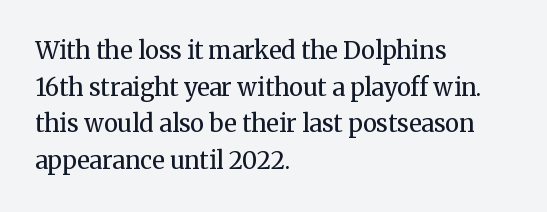
{"italic": "no", "bold": "no", "underline": "no", "align": "left", "line_spacing": "normal", "line_spacing_ratio": 1.53, "letter_spacing": "normal", "letter_spacing_em": 0.0, "glyph_px": 24}
